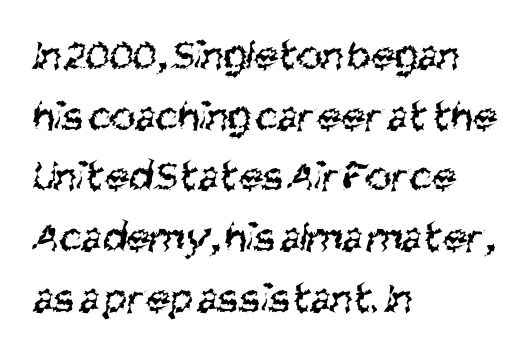
Compared with typical paragraphs, the rows here are spaced about the same. Serifs: no, the terminals of the letterforms are clean. Descenders hang freely into open space. Honestly, the letter spacing is just normal — you wouldn't notice it.
